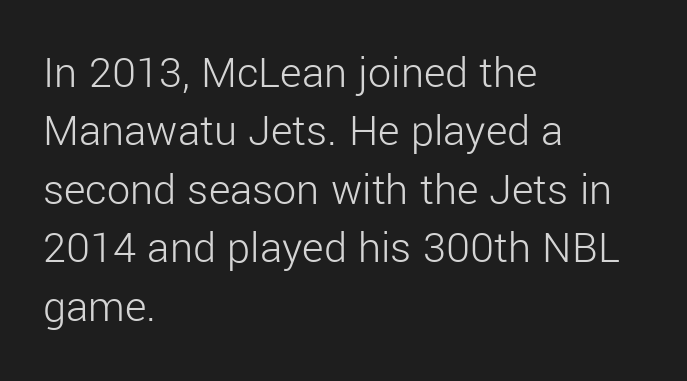
Q: Is the text bold? A: No.
Q: Is the text italic (slanted)? A: No, it is upright.
Q: Is the typeface a serif or a sans-serif typeface? A: Sans-serif.
Q: Is the text underlined? A: No.
Q: How is the paragraph aligned? A: Left-aligned.
Q: Is the spacing between letters normal or unusually wide? A: Normal.
Q: Is the spacing between lines tight, normal or loose? A: Normal.
Q: Width (condensed, normal, or wide)? A: Normal.
Q: Stroke contrast? A: Low.
Q: x-height? A: Medium.
Q: Monospaced? A: No.
